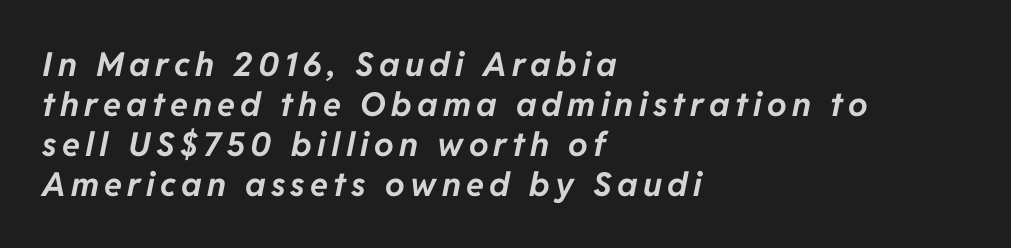
Q: Is the text bold? A: Yes.
Q: Is the text italic (slanted)? A: Yes, it leans right by about 11 degrees.
Q: Is the text underlined? A: No.
Q: How is the paragraph aligned? A: Left-aligned.
Q: Width (condensed, normal, or wide)? A: Normal.
Q: Stroke contrast? A: Low.
Q: x-height? A: Medium.
Q: Monospaced? A: No.
